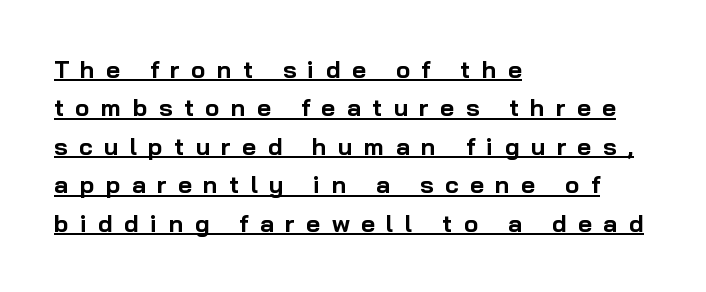
{"italic": "no", "bold": "yes", "underline": "yes", "align": "left", "line_spacing": "normal", "line_spacing_ratio": 1.6, "letter_spacing": "wide", "letter_spacing_em": 0.48, "glyph_px": 24}
